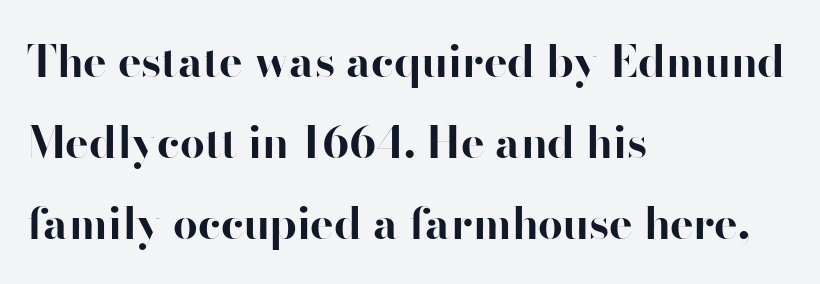
The image shows 44 px bold sans-serif type, upright; set left-aligned, line spacing 1.84x, normal letter spacing, not underlined; high stroke contrast and a small x-height.
